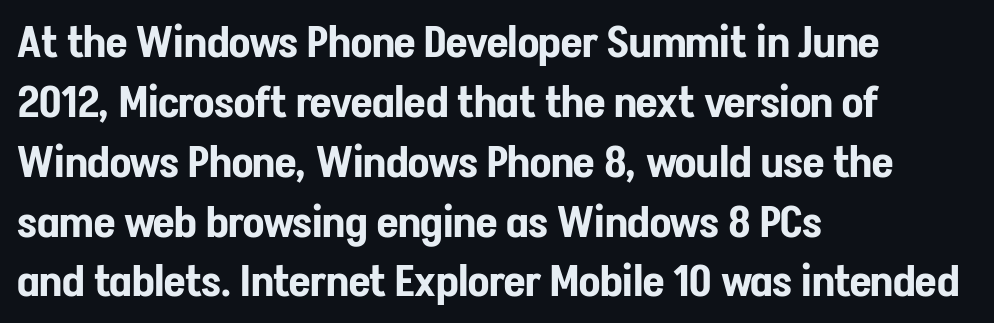
Quick note: underline off. Look at the tracking — it's just the regular setting, nothing added. No feet cap the strokes, marking this as sans-serif type. The paragraph has a hard left edge and a soft right edge.
